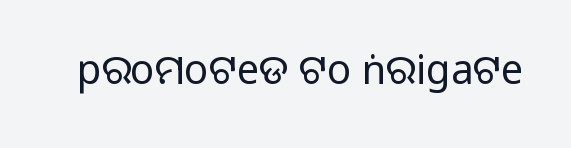
The image shows 40 px sans-serif type, upright; set normal letter spacing, not underlined; medium stroke contrast.
